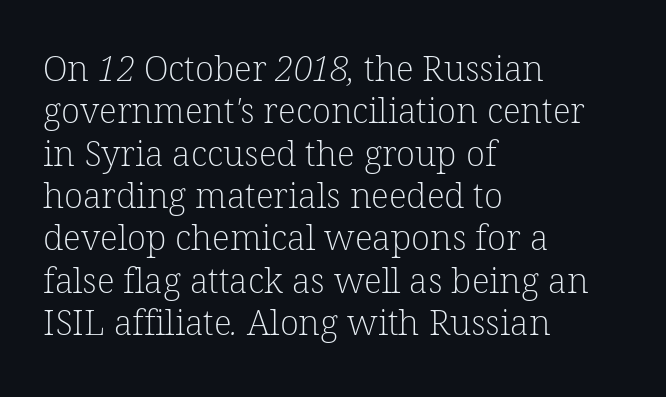
Q: Is the text bold? A: No.
Q: Is the typeface a serif or a sans-serif typeface? A: Serif.
Q: Is the text underlined? A: No.
Q: How is the paragraph aligned? A: Left-aligned.
Q: Is the spacing between letters normal or unusually wide? A: Normal.
Q: Width (condensed, normal, or wide)? A: Normal.
Q: Stroke contrast? A: Low.
Q: x-height? A: Medium.
Q: Monospaced? A: No.
